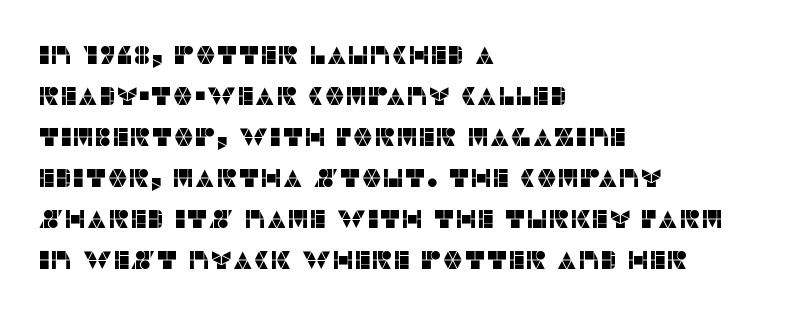
Descenders hang freely into open space. The font's upright variant was chosen for this text. Alignment: flush left. Leading: standard. The letterforms sit shoulder to shoulder at normal distance.
